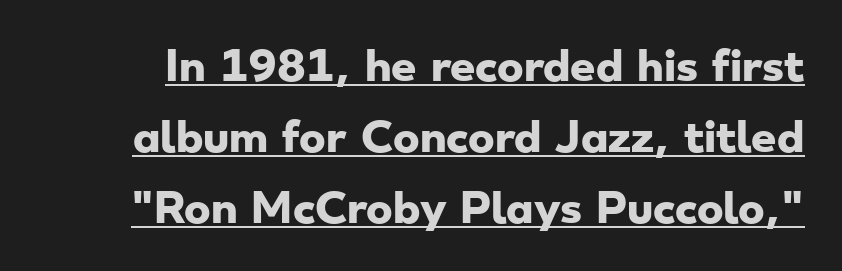
The image shows 40 px heavy, wide sans-serif type; set line spacing 1.77x, normal letter spacing, underlined; low stroke contrast and a small x-height.
